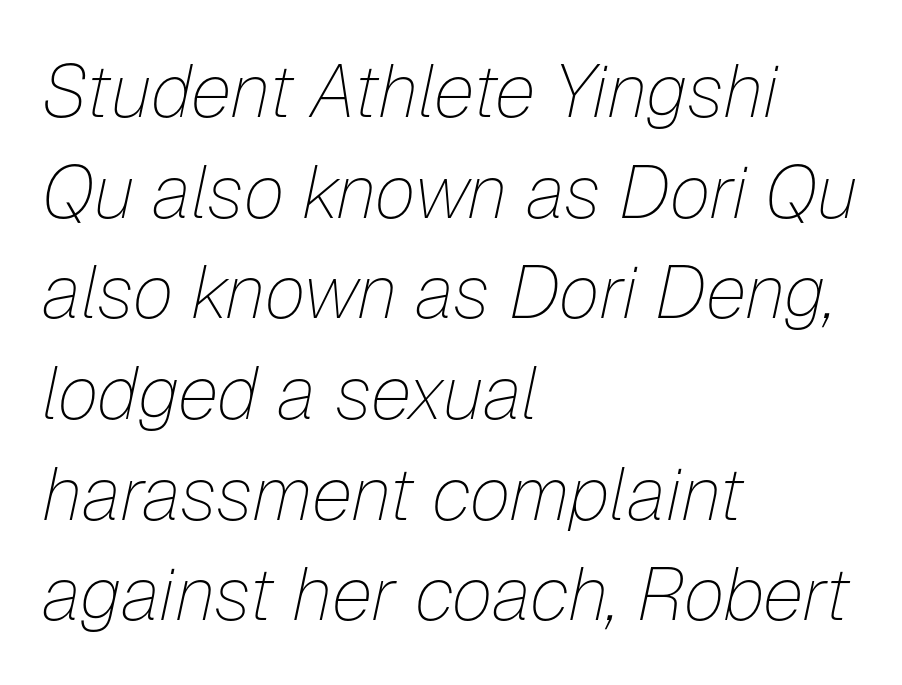
Tall strokes in this sample are angled rather than plumb. Descender tails drop into unmarked territory. The face used here is proportionally spaced, like ordinary book or web type. The ragged edge is on the right, which tells us the setting is flush left.
